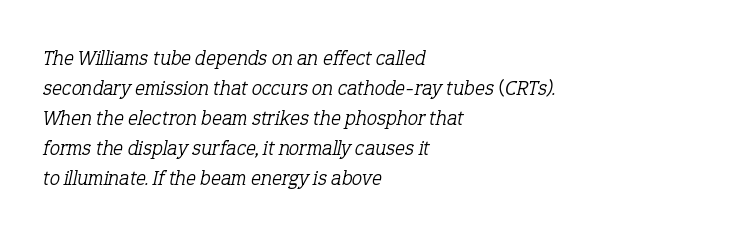
One glance says typical: line gaps are just what's usual. Each stroke keeps to a modest, everyday thickness or less. Layout note: lines flush left. The zone under the glyphs is completely vacant. This is oblique type, the kind used for emphasis or titles. These lines keep a tight, regular rhythm from letter to letter.
